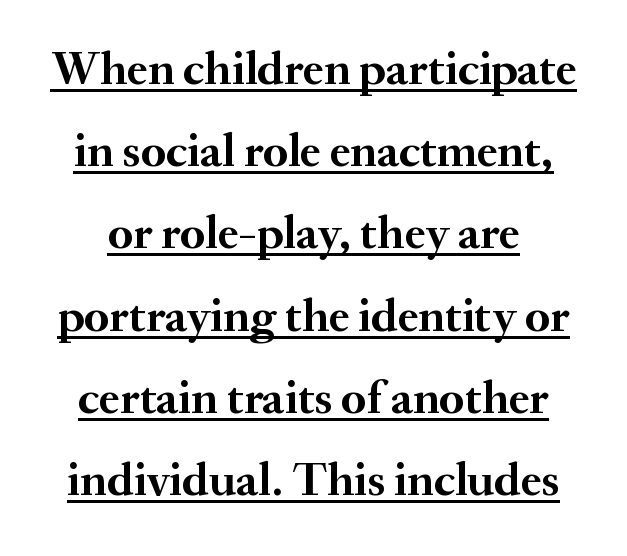
The image shows 47 px semibold serif type, upright; set line spacing 1.75x, normal letter spacing, underlined; medium stroke contrast and a small x-height.
